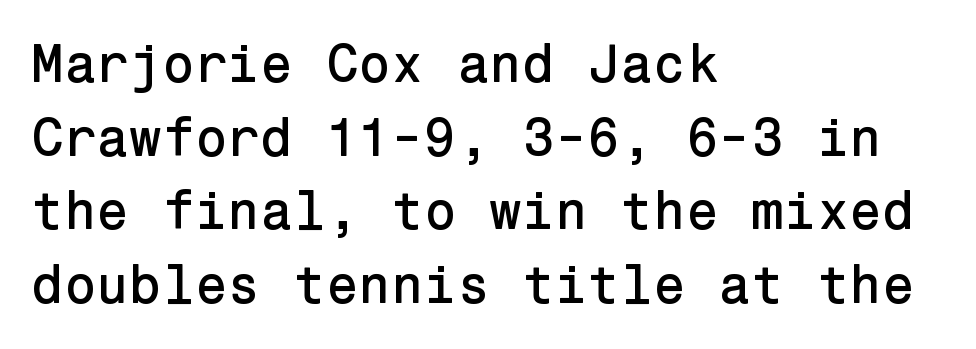
{"serif": "no", "italic": "no", "width": "normal", "stroke_contrast": "low", "x_height": "medium", "underline": "no", "align": "left", "line_spacing": "normal", "line_spacing_ratio": 1.39, "letter_spacing": "normal", "letter_spacing_em": 0.0, "glyph_px": 53}
